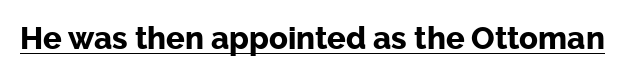
{"serif": "no", "italic": "no", "bold": "yes", "weight": "bold", "width": "normal", "stroke_contrast": "low", "x_height": "medium", "monospaced": "no", "underline": "yes", "letter_spacing": "normal", "letter_spacing_em": 0.0, "glyph_px": 31}
